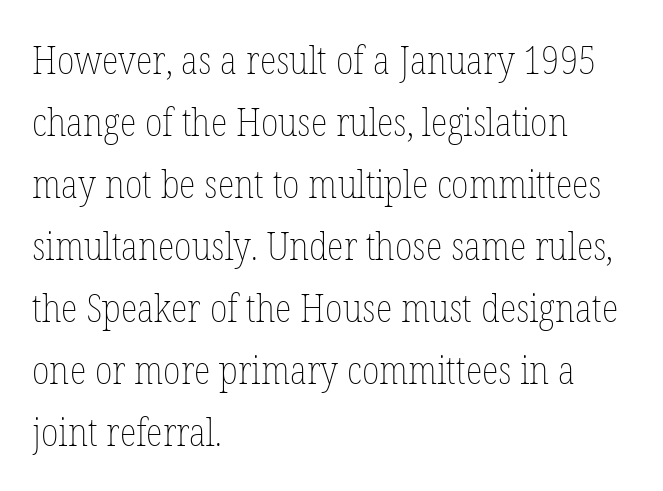
Looks like regular typesetting: each glyph gets only the width it needs. The rows are spaced the way most documents space them. The rendering anchors every line to the left-hand side. No extra ink here — the face is not bold. The strip under each line holds only bare page.
